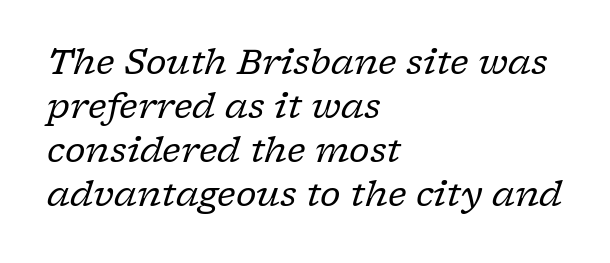
Is the type slanted? Yes — the strokes lean at a clear angle. Each stroke keeps to a modest, everyday thickness or less. The face used here is proportionally spaced, like ordinary book or web type. Examine the stroke ends and you'll spot serifs.
